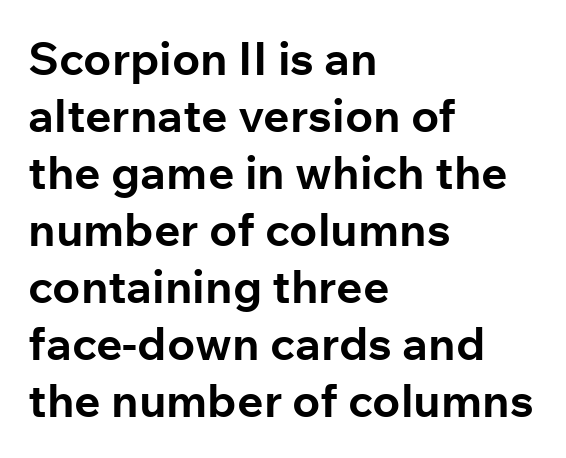
Q: Is the text bold? A: Yes.
Q: Is the text italic (slanted)? A: No, it is upright.
Q: Is the typeface a serif or a sans-serif typeface? A: Sans-serif.
Q: Is the text underlined? A: No.
Q: How is the paragraph aligned? A: Left-aligned.
Q: Is the spacing between letters normal or unusually wide? A: Normal.
Q: Width (condensed, normal, or wide)? A: Normal.
Q: Stroke contrast? A: Low.
Q: x-height? A: Medium.
Q: Monospaced? A: No.
